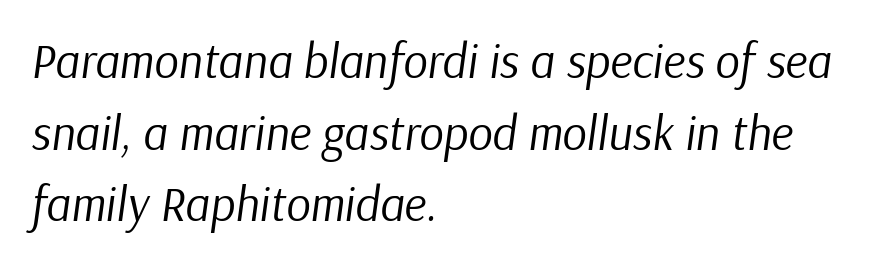
The image shows 48 px regular-weight type, italic (leaning right); set left-aligned, normal line spacing (1.49x), normal letter spacing, not underlined; low stroke contrast and a medium x-height.
